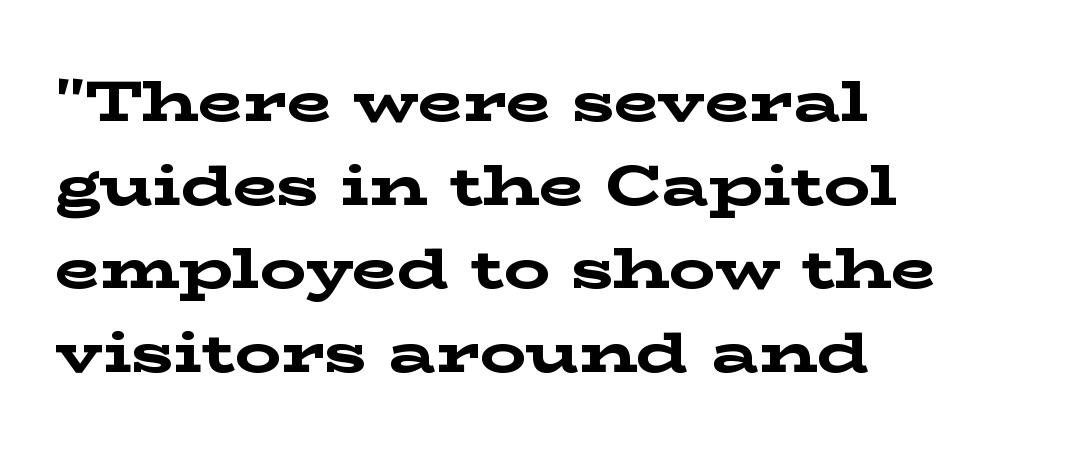
Serif or sans? Serif — the stroke terminals have little feet. A typesetter would call this proportional, since set widths differ per character. No extra tracking has been applied to these lines. Is there much room between lines? A standard amount, neither cramped nor airy.
